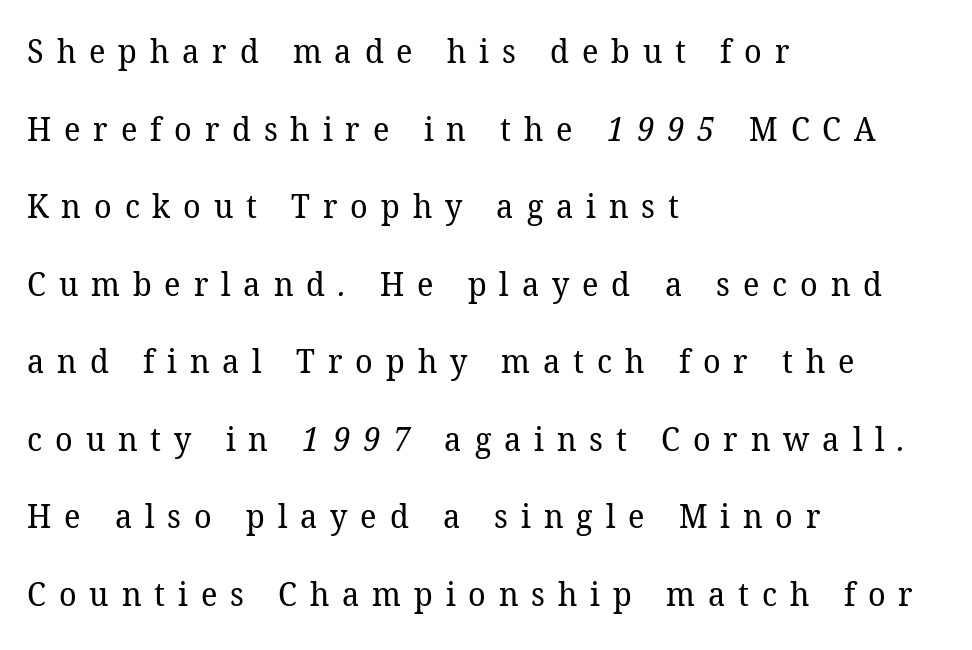
Q: Is the text bold? A: No.
Q: Is the typeface a serif or a sans-serif typeface? A: Serif.
Q: Is the text underlined? A: No.
Q: How is the paragraph aligned? A: Left-aligned.
Q: Is the spacing between letters normal or unusually wide? A: Unusually wide.
Q: Is the spacing between lines tight, normal or loose? A: Loose.
Q: Width (condensed, normal, or wide)? A: Normal.
Q: Stroke contrast? A: Low.
Q: x-height? A: Medium.
Q: Monospaced? A: No.
